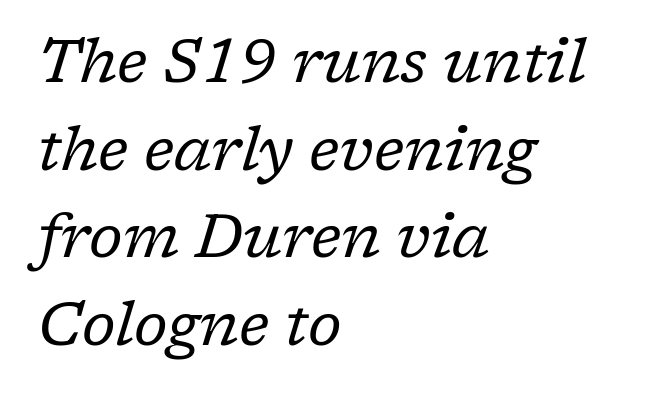
In terms of letterform style, serifs are clearly present. The letters look calm and open, with moderate or lighter stems. All the whitespace from short lines collects on the right. The passage shown has conventional tracking throughout. The typography opts for an oblique posture over an upright one. Words float on clear page, feet unadorned.
